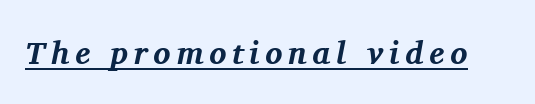
{"serif": "yes", "italic": "yes", "lean": "right", "slant_degrees": 11, "bold": "yes", "weight": "bold", "width": "normal", "stroke_contrast": "medium", "x_height": "medium", "monospaced": "no", "underline": "yes", "glyph_px": 32}
